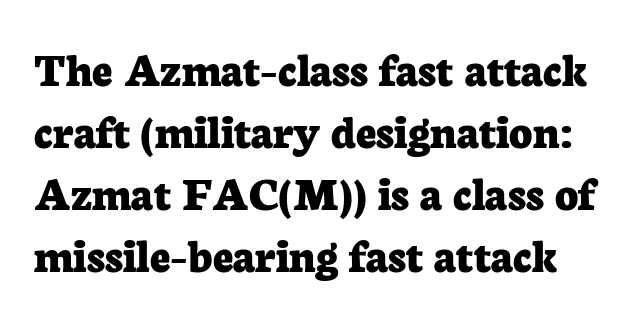
Q: Is the text bold? A: Yes.
Q: Is the text italic (slanted)? A: No, it is upright.
Q: Is the typeface a serif or a sans-serif typeface? A: Serif.
Q: Is the text underlined? A: No.
Q: Is the spacing between letters normal or unusually wide? A: Normal.
Q: Width (condensed, normal, or wide)? A: Normal.
Q: Stroke contrast? A: Low.
Q: x-height? A: Medium.
Q: Monospaced? A: No.
